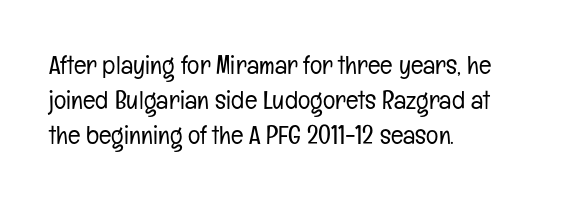
{"italic": "no", "bold": "no", "underline": "no", "align": "left", "line_spacing": "normal", "line_spacing_ratio": 1.34, "letter_spacing": "normal", "letter_spacing_em": 0.0, "glyph_px": 26}
